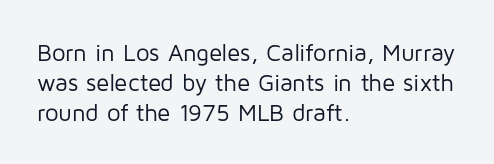
Honestly, there is no underline to notice here at all. The font's upright variant was chosen for this text. Horizontally, the lines are justified to the leading edge only. Bold? No — there's no thickening of the strokes.
